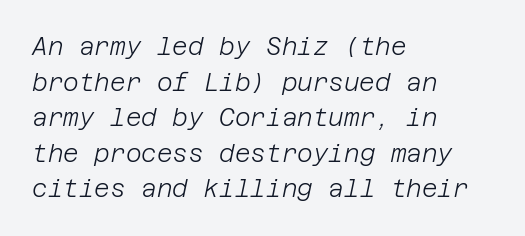
Q: Is the text bold? A: No.
Q: Is the text italic (slanted)? A: Yes, it leans right by about 12 degrees.
Q: Is the text underlined? A: No.
Q: How is the paragraph aligned? A: Left-aligned.
Q: Is the spacing between letters normal or unusually wide? A: Normal.
Q: Is the spacing between lines tight, normal or loose? A: Normal.
